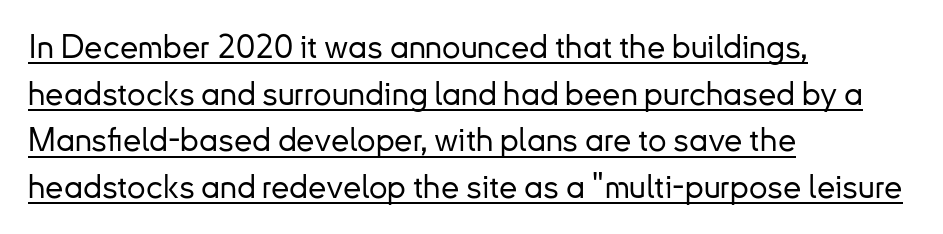
Font category for this specimen: sans-serif. Think of a printed novel: that variable character pitch is what you see here. Each new line begins a customary step beneath the previous one. The type is set solid horizontally, with unmodified tracking.
